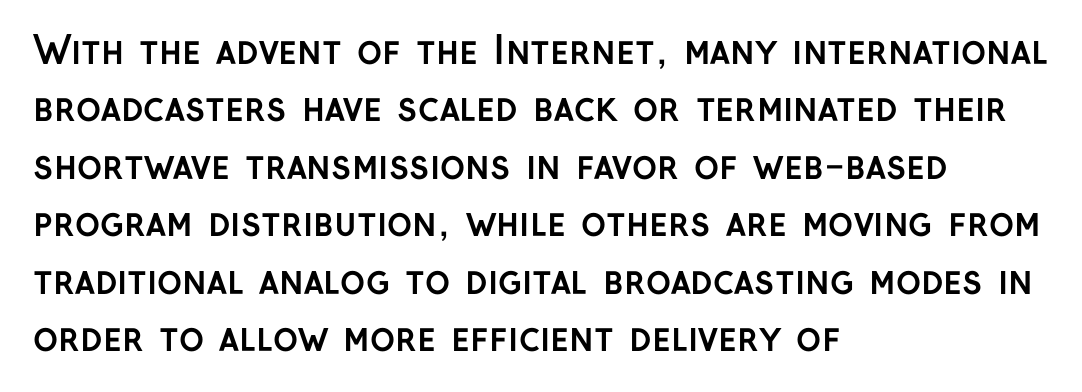
In terms of letterspacing, this is plain default setting. I'd call this a sans setting — the letters go barefoot. These lines are set flush left with a ragged right edge. Descender tails drop into unmarked territory. The sample has been set heavy, in full bold. Here the designer chose a conventional face with non-uniform glyph widths.
